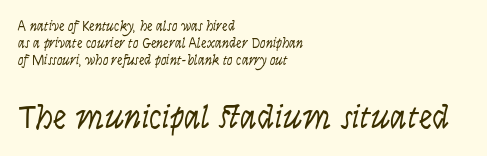
{"italic": "yes", "lean": "right", "slant_degrees": 9, "bold": "no", "weight": "light", "width": "condensed", "stroke_contrast": "low", "x_height": "large", "monospaced": "no", "underline": "no", "align": "left", "line_spacing_ratio": 1.2, "letter_spacing": "normal", "letter_spacing_em": 0.0, "larger_block": "second", "size_ratio": 2.43, "glyph_px": 34}
